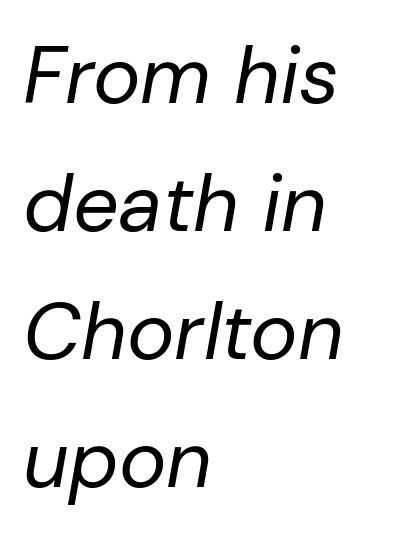
Q: Is the text bold? A: No.
Q: Is the text italic (slanted)? A: Yes, it leans right by about 10 degrees.
Q: Is the text underlined? A: No.
Q: How is the paragraph aligned? A: Left-aligned.
Q: Is the spacing between letters normal or unusually wide? A: Normal.
Q: Is the spacing between lines tight, normal or loose? A: Normal.
Q: Width (condensed, normal, or wide)? A: Normal.
Q: Stroke contrast? A: Low.
Q: x-height? A: Medium.
Q: Monospaced? A: No.
